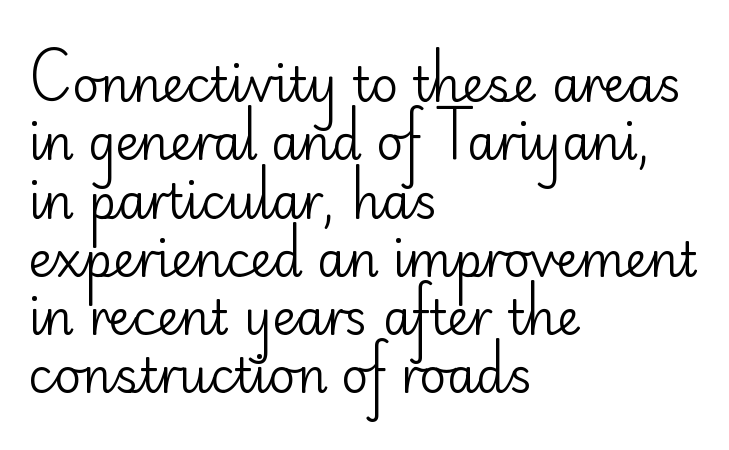
Q: Is the text bold? A: No.
Q: Is the text italic (slanted)? A: No, it is upright.
Q: Is the typeface a serif or a sans-serif typeface? A: Sans-serif.
Q: Is the text underlined? A: No.
Q: How is the paragraph aligned? A: Left-aligned.
Q: Is the spacing between letters normal or unusually wide? A: Normal.
Q: Width (condensed, normal, or wide)? A: Normal.
Q: Stroke contrast? A: Low.
Q: x-height? A: Small.
Q: Monospaced? A: No.
